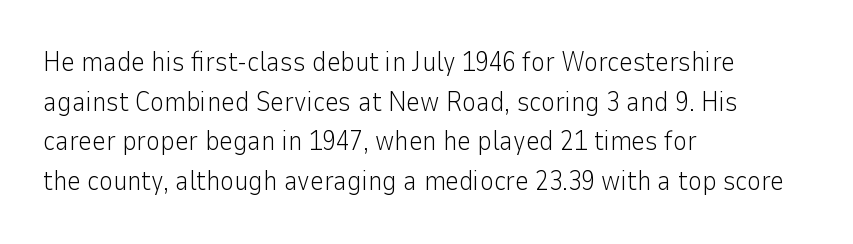
{"italic": "no", "bold": "no", "underline": "no", "align": "left", "line_spacing": "normal", "line_spacing_ratio": 1.47, "letter_spacing": "normal", "letter_spacing_em": 0.0, "glyph_px": 27}
